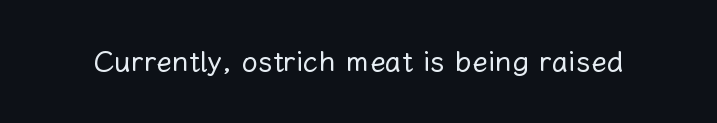
Q: Is the text bold? A: No.
Q: Is the text italic (slanted)? A: No, it is upright.
Q: Is the text underlined? A: No.
Q: Is the spacing between letters normal or unusually wide? A: Normal.
Q: Width (condensed, normal, or wide)? A: Normal.
Q: Stroke contrast? A: Low.
Q: x-height? A: Medium.
Q: Monospaced? A: No.
